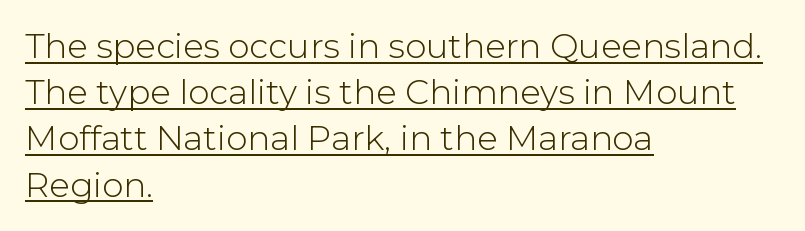
Q: Is the text bold? A: No.
Q: Is the text italic (slanted)? A: No, it is upright.
Q: Is the typeface a serif or a sans-serif typeface? A: Sans-serif.
Q: Is the text underlined? A: Yes.
Q: How is the paragraph aligned? A: Left-aligned.
Q: Is the spacing between letters normal or unusually wide? A: Normal.
Q: Is the spacing between lines tight, normal or loose? A: Normal.
Q: Width (condensed, normal, or wide)? A: Normal.
Q: Stroke contrast? A: Low.
Q: x-height? A: Medium.
Q: Monospaced? A: No.
